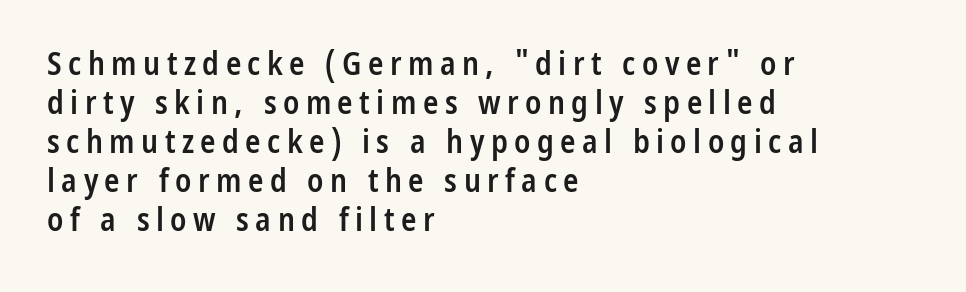
This sample uses an upright cut, with every glyph sitting square on the baseline. The horizontal fit of the characters is loose and conspicuously gappy. Typographic density is moderately raised because the face is semibold. A typesetter would call this proportional, since set widths differ per character.
